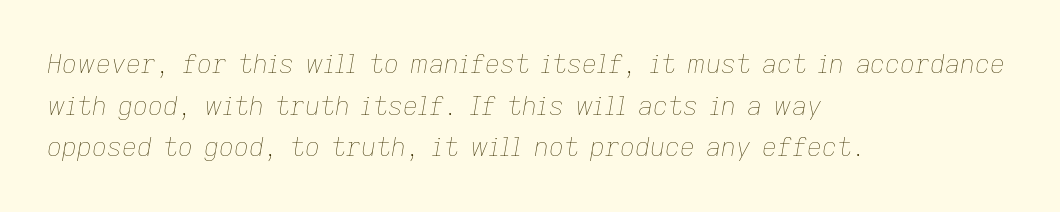
The image shows 26 px text type, italic (leaning right); set left-aligned, normal line spacing (1.6x), normal letter spacing, not underlined.
